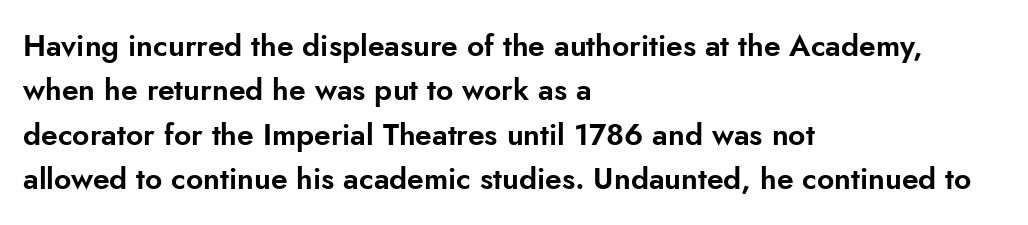
The image shows 30 px sans-serif type, upright; set left-aligned, normal line spacing (1.48x), normal letter spacing, not underlined; low stroke contrast and a small x-height.
